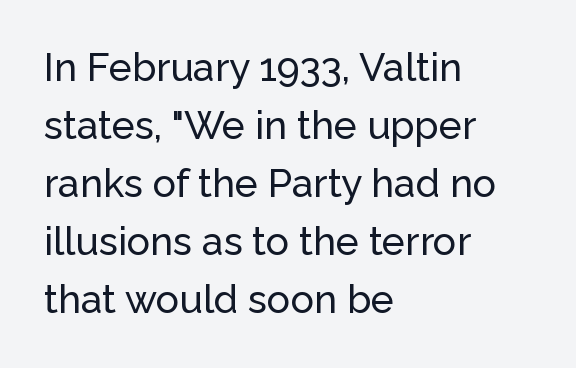
Q: Is the text italic (slanted)? A: No, it is upright.
Q: Is the typeface a serif or a sans-serif typeface? A: Sans-serif.
Q: Is the text underlined? A: No.
Q: How is the paragraph aligned? A: Left-aligned.
Q: Is the spacing between letters normal or unusually wide? A: Normal.
Q: Is the spacing between lines tight, normal or loose? A: Normal.
Q: Width (condensed, normal, or wide)? A: Normal.
Q: Stroke contrast? A: Low.
Q: x-height? A: Medium.
Q: Monospaced? A: No.
